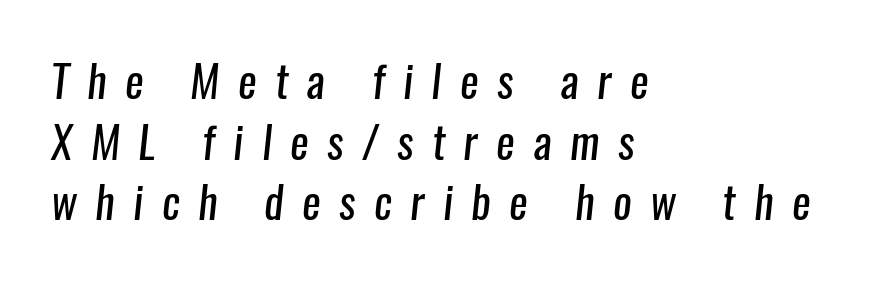
Q: Is the text bold? A: No.
Q: Is the typeface a serif or a sans-serif typeface? A: Sans-serif.
Q: Is the text underlined? A: No.
Q: How is the paragraph aligned? A: Left-aligned.
Q: Is the spacing between letters normal or unusually wide? A: Unusually wide.
Q: Is the spacing between lines tight, normal or loose? A: Normal.
Q: Width (condensed, normal, or wide)? A: Condensed.
Q: Stroke contrast? A: Low.
Q: x-height? A: Medium.
Q: Monospaced? A: No.
